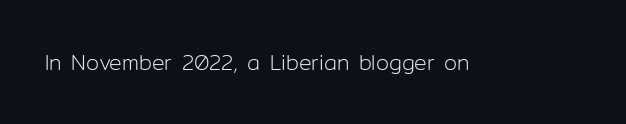
{"italic": "no", "bold": "no", "underline": "no", "letter_spacing": "normal", "letter_spacing_em": 0.0, "glyph_px": 21}
